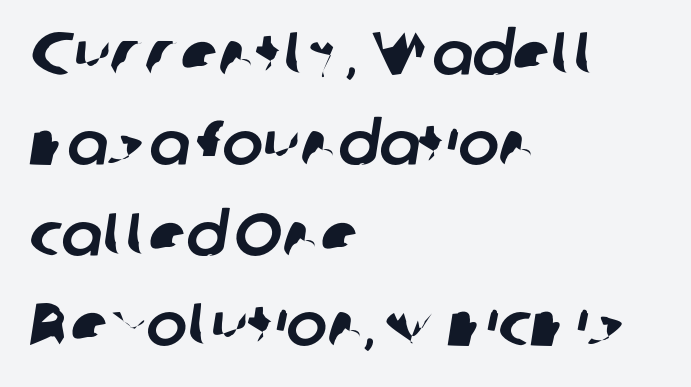
{"serif": "no", "width": "normal", "stroke_contrast": "low", "x_height": "medium", "monospaced": "no", "underline": "no", "align": "left", "line_spacing": "normal", "line_spacing_ratio": 1.48, "letter_spacing": "normal", "letter_spacing_em": 0.0, "glyph_px": 61}
